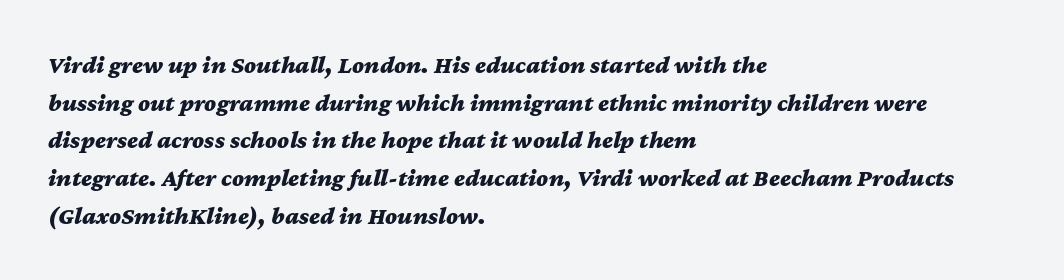
Q: Is the text bold? A: Yes.
Q: Is the text italic (slanted)? A: Yes, it leans right by about 12 degrees.
Q: Is the text underlined? A: No.
Q: How is the paragraph aligned? A: Left-aligned.
Q: Is the spacing between letters normal or unusually wide? A: Normal.
Q: Is the spacing between lines tight, normal or loose? A: Normal.
